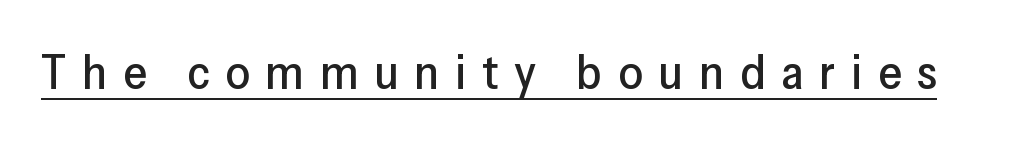
{"serif": "no", "italic": "no", "width": "normal", "stroke_contrast": "low", "x_height": "medium", "monospaced": "no", "underline": "yes", "letter_spacing": "wide", "letter_spacing_em": 0.33, "glyph_px": 48}
